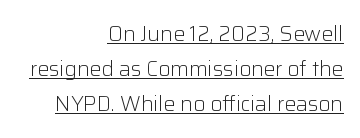
The image shows 21 px text type, upright; set right-aligned, normal line spacing (1.66x), normal letter spacing, underlined.
